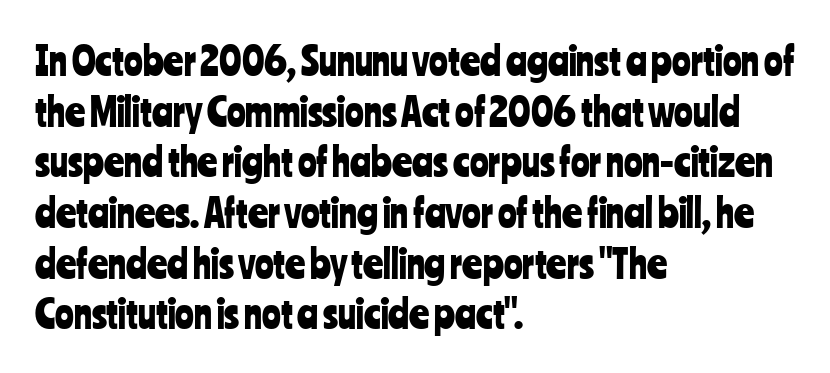
{"serif": "no", "italic": "no", "width": "condensed", "stroke_contrast": "low", "x_height": "medium", "monospaced": "no", "underline": "no", "align": "left", "line_spacing": "normal", "line_spacing_ratio": 1.3, "letter_spacing": "normal", "letter_spacing_em": 0.0, "glyph_px": 39}
